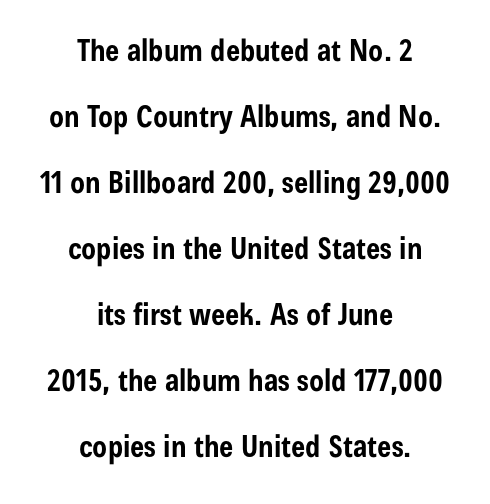
The image shows 30 px bold, condensed sans-serif type, upright; set centered, loose line spacing (2.2x), normal letter spacing, not underlined; low stroke contrast and a medium x-height.
